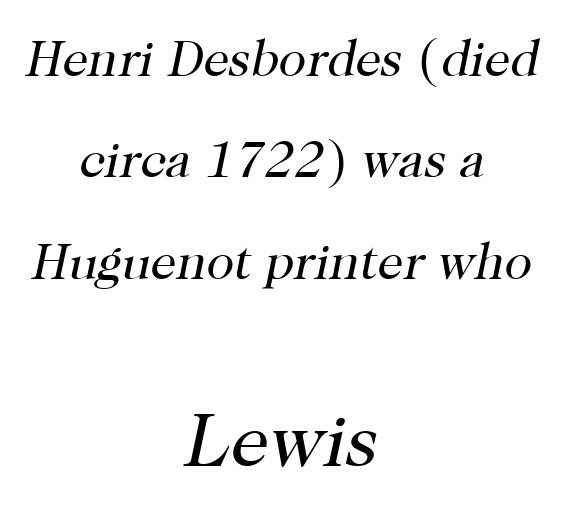
The image shows 76 px regular-weight serif type, italic (leaning right); set centered, loose line spacing (1.99x), normal letter spacing, not underlined; the second (bottom) block is 1.49x larger; high stroke contrast and a medium x-height.
